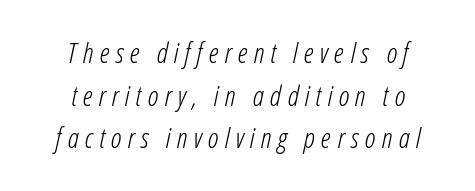
Q: Is the text bold? A: No.
Q: Is the text italic (slanted)? A: Yes, it leans right by about 12 degrees.
Q: Is the text underlined? A: No.
Q: How is the paragraph aligned? A: Centered.
Q: Is the spacing between letters normal or unusually wide? A: Unusually wide.
Q: Is the spacing between lines tight, normal or loose? A: Normal.
Q: Width (condensed, normal, or wide)? A: Condensed.
Q: Stroke contrast? A: Low.
Q: x-height? A: Medium.
Q: Monospaced? A: No.
